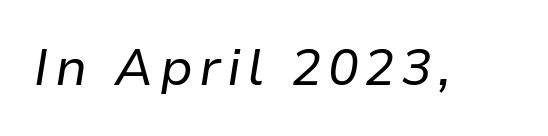
The image shows 51 px regular-weight type, italic (leaning right); set not underlined; low stroke contrast and a medium x-height.
